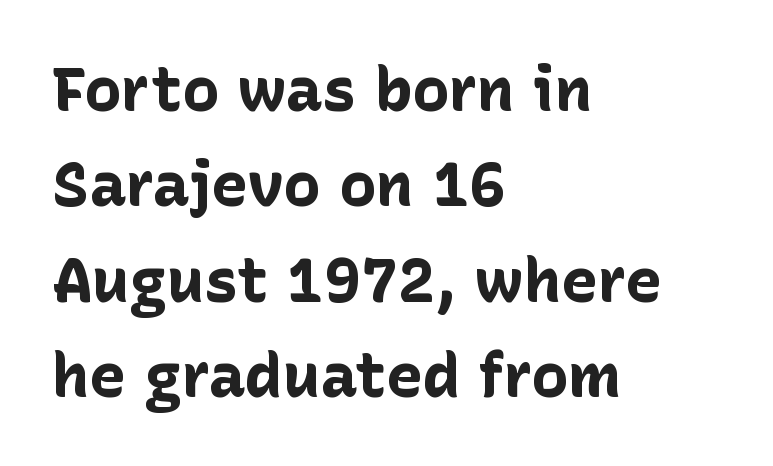
The image shows 62 px bold sans-serif type, upright; set left-aligned, normal line spacing (1.54x), normal letter spacing, not underlined; low stroke contrast and a medium x-height.
